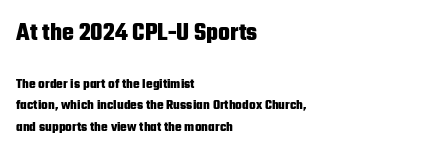
The image shows 25 px bold type, upright; set left-aligned, normal line spacing (1.52x), normal letter spacing, not underlined; the first (top) block is 1.79x larger.
